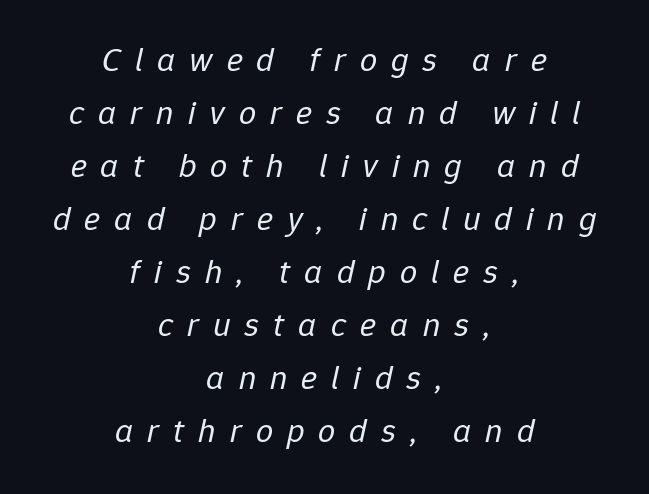
{"italic": "yes", "lean": "right", "slant_degrees": 12, "bold": "no", "weight": "regular", "width": "normal", "stroke_contrast": "low", "x_height": "medium", "monospaced": "no", "underline": "no", "align": "center", "line_spacing": "normal", "line_spacing_ratio": 1.56, "letter_spacing": "wide", "letter_spacing_em": 0.41, "glyph_px": 34}
